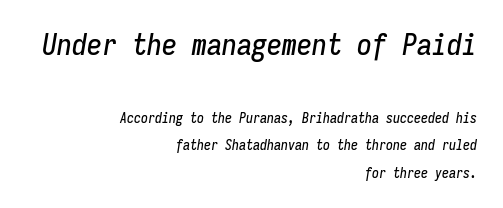
The image shows 30 px condensed type, italic (leaning right), monospaced; set right-aligned, loose line spacing (1.96x), normal letter spacing, not underlined; the first (top) block is 2.14x larger; low stroke contrast and a medium x-height.
